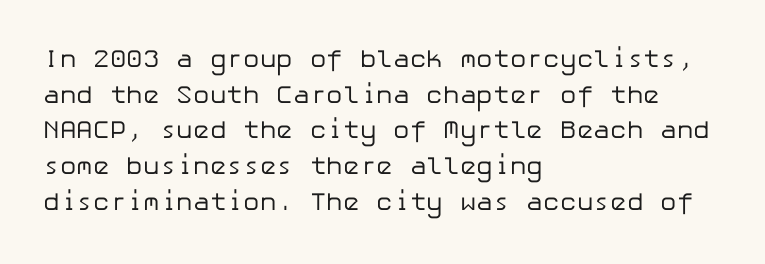
Q: Is the text bold? A: No.
Q: Is the text italic (slanted)? A: No, it is upright.
Q: Is the text underlined? A: No.
Q: How is the paragraph aligned? A: Left-aligned.
Q: Is the spacing between letters normal or unusually wide? A: Normal.
Q: Is the spacing between lines tight, normal or loose? A: Normal.
